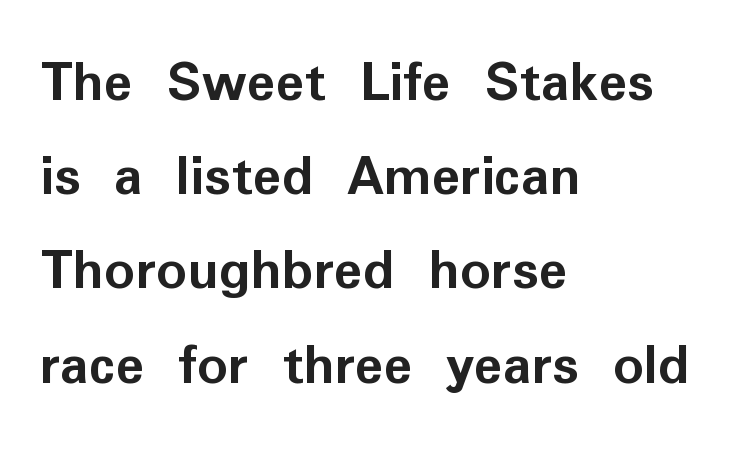
{"serif": "no", "italic": "no", "bold": "yes", "weight": "semibold", "width": "normal", "stroke_contrast": "low", "x_height": "medium", "monospaced": "no", "underline": "no", "align": "left", "line_spacing": "normal", "line_spacing_ratio": 1.57, "letter_spacing": "normal", "letter_spacing_em": 0.0, "glyph_px": 60}
